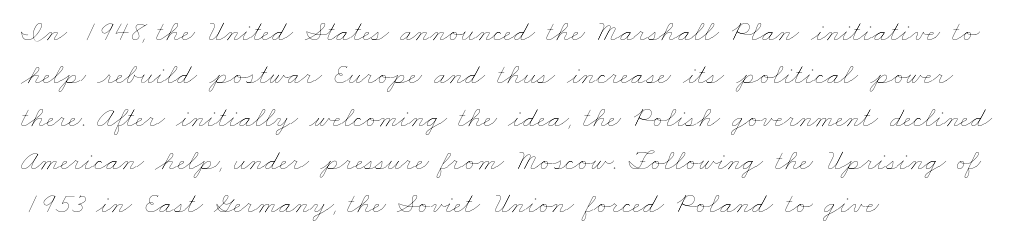
{"bold": "no", "weight": "thin", "width": "wide", "stroke_contrast": "low", "x_height": "small", "monospaced": "no", "underline": "no", "align": "left", "line_spacing": "normal", "line_spacing_ratio": 1.48, "letter_spacing": "normal", "letter_spacing_em": 0.0, "glyph_px": 29}
